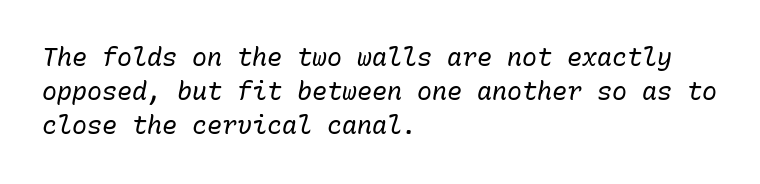
The image shows 25 px text type, italic (leaning right); set left-aligned, normal line spacing (1.37x), normal letter spacing, not underlined.
